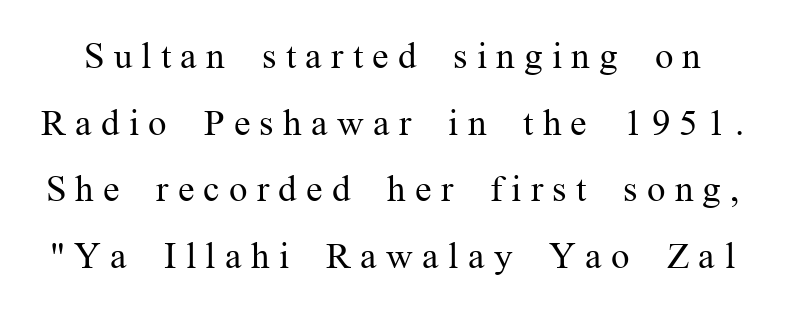
Font category for this specimen: serif. The font's upright variant was chosen for this text. A typesetter would call this proportional, since set widths differ per character. Rule under the text: the space is simply empty. This sample uses expanded letter spacing, leaving extra air between glyphs. Stroke mass is kept to a normal reading level or below.
